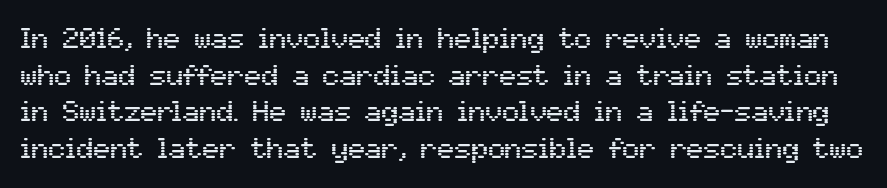
The image shows 28 px sans-serif type, upright; set normal line spacing (1.31x), normal letter spacing, not underlined; medium stroke contrast and a medium x-height.
